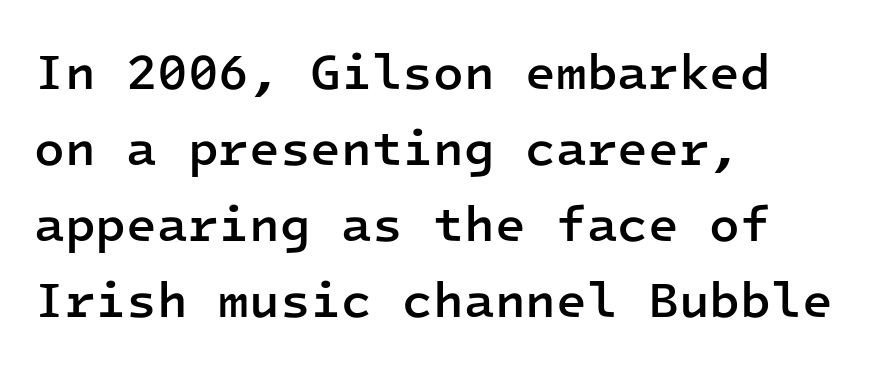
The specimen reads as upright at a glance. The designer went with a sans here, leaving each stem footless. There is no visible air inserted between adjacent glyphs. The font is running at a semibold setting, under full bold. Baseline-to-baseline distance is the conventional proportion of letter height.
